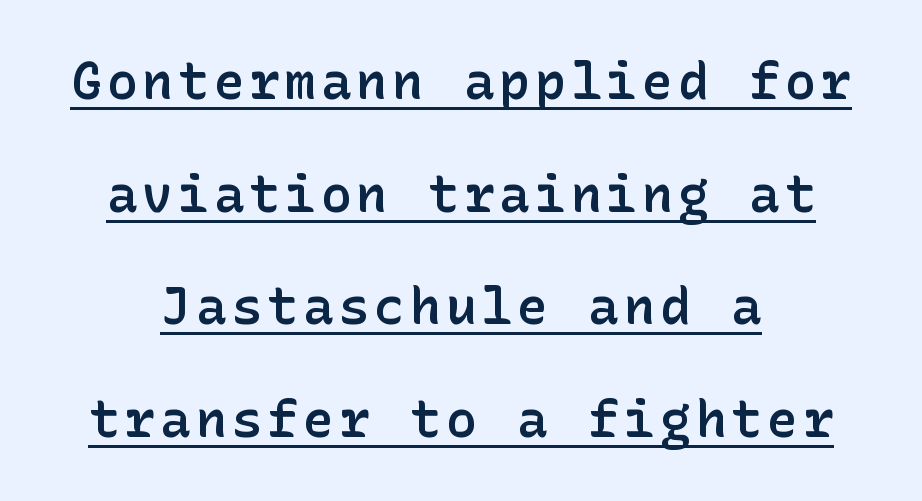
The image shows 51 px semibold sans-serif type, upright; set centered, loose line spacing (2.21x), underlined; low stroke contrast and a medium x-height.
